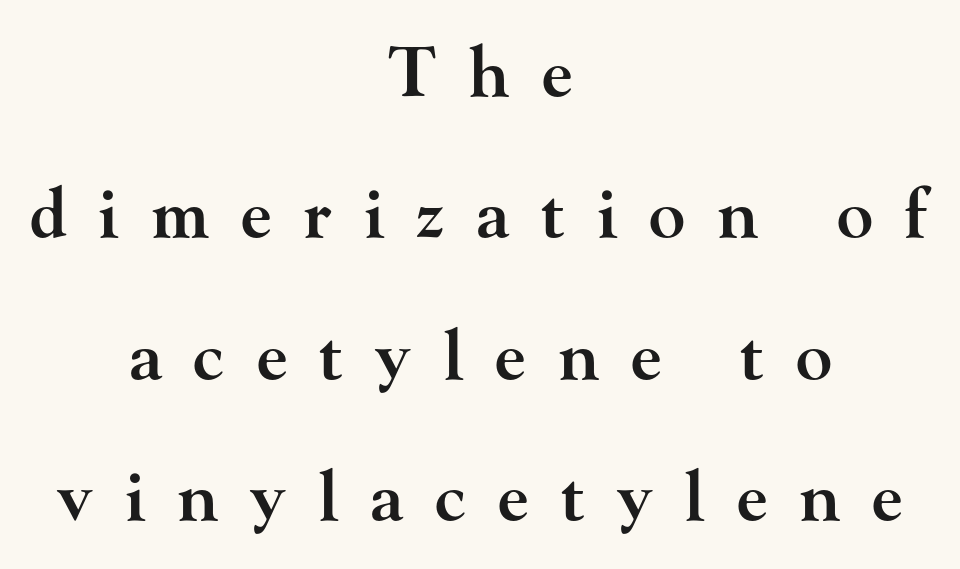
Q: Is the text bold? A: Semi-bold.
Q: Is the text italic (slanted)? A: No, it is upright.
Q: Is the typeface a serif or a sans-serif typeface? A: Serif.
Q: Is the text underlined? A: No.
Q: How is the paragraph aligned? A: Centered.
Q: Is the spacing between letters normal or unusually wide? A: Unusually wide.
Q: Is the spacing between lines tight, normal or loose? A: Loose.
Q: Width (condensed, normal, or wide)? A: Wide.
Q: Stroke contrast? A: High.
Q: x-height? A: Small.
Q: Monospaced? A: No.
